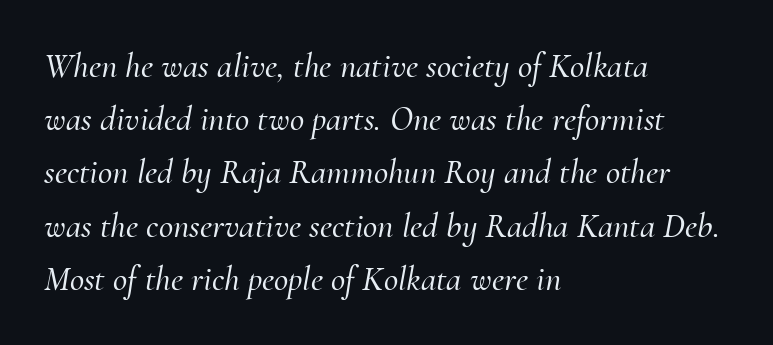
Q: Is the text italic (slanted)? A: Yes, it leans right by about 10 degrees.
Q: Is the typeface a serif or a sans-serif typeface? A: Serif.
Q: Is the text underlined? A: No.
Q: How is the paragraph aligned? A: Left-aligned.
Q: Is the spacing between letters normal or unusually wide? A: Normal.
Q: Is the spacing between lines tight, normal or loose? A: Normal.
Q: Width (condensed, normal, or wide)? A: Normal.
Q: Stroke contrast? A: Medium.
Q: x-height? A: Small.
Q: Monospaced? A: No.
